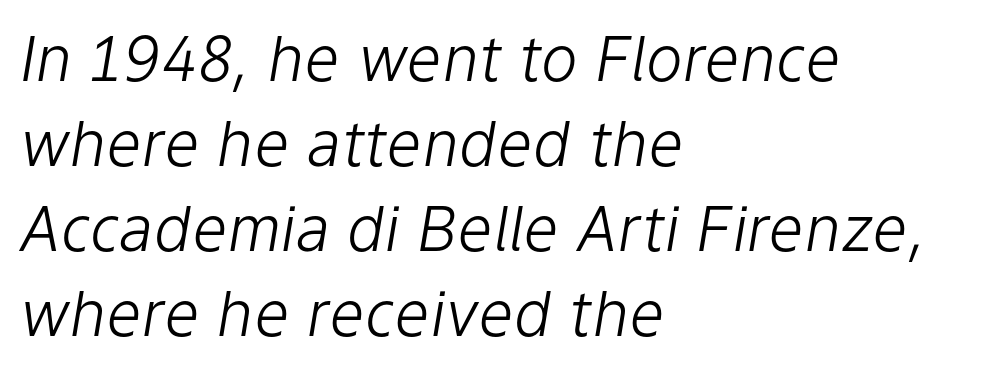
The space beneath each line is pristine and unruled. Quick note: italic. In terms of letterspacing, this is plain default setting. Interline gaps are of average width in this sample.
